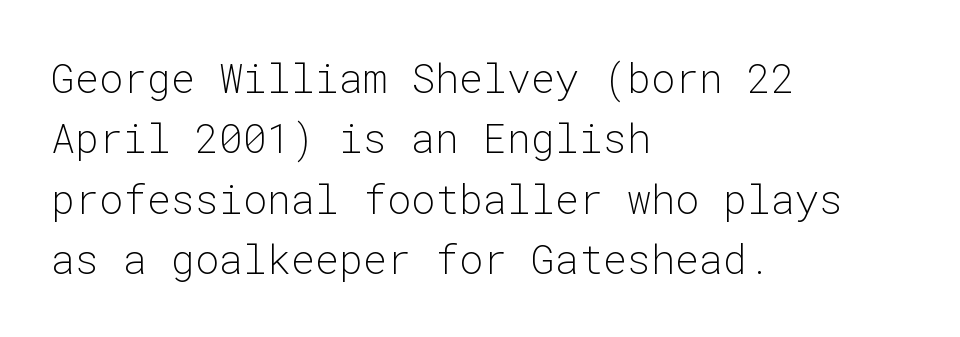
No extra tracking has been applied to these lines. Each letter, wide or thin by design, is forced into the same width here. The rag falls on the right side of this text block. The weight would be labelled regular, book, light, or lighter still. Plain, unruled lines of type. Observe the absence of serifs on each vertical stroke in this sample.
